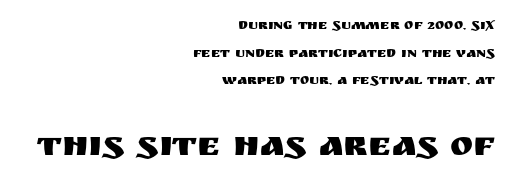
Block two is the big one; block one sits smaller above it. You could fit nearly another row in the gap between these rows. Standard letterfit; no display-style spreading of the glyphs. The passage shown is typeset with a sans-serif family. If you drew a ruler down the right edge, every line would touch it. The string is rendered with underlining switched off.
